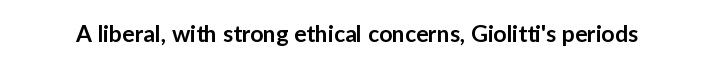
No extra tracking has been applied to these lines. The area under the type is left untouched. Weight: semibold (demi). If you drew a line through each stem, it would be perfectly vertical.
